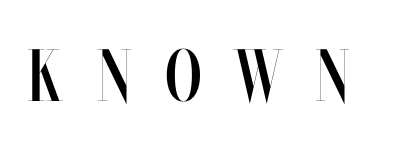
Substantial extra tracking has been applied to these lines. Vertical stems look standard width or narrower in stroke. Posture: upright roman. Rule under the text: the space is simply empty.
